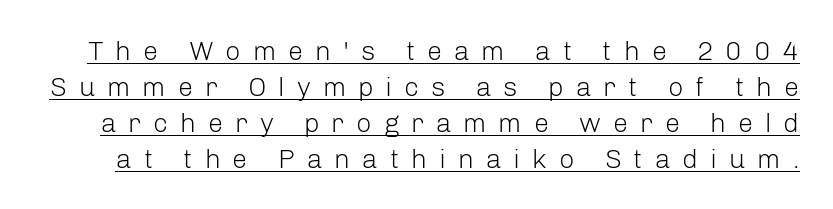
Q: Is the text bold? A: No.
Q: Is the text italic (slanted)? A: No, it is upright.
Q: Is the text underlined? A: Yes.
Q: Is the spacing between letters normal or unusually wide? A: Unusually wide.
Q: Is the spacing between lines tight, normal or loose? A: Normal.
